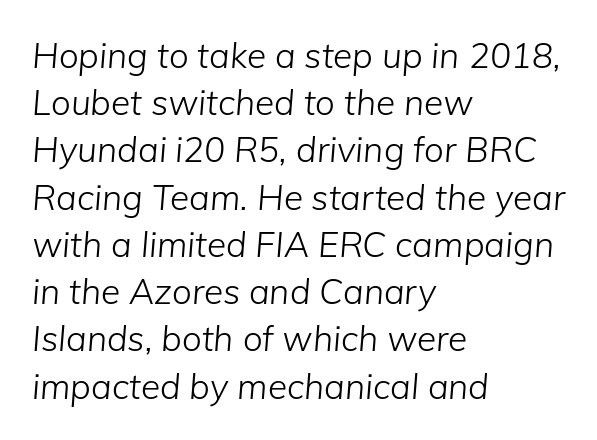
The image shows 35 px light type, italic (leaning right); set left-aligned, normal line spacing (1.35x), normal letter spacing, not underlined; low stroke contrast and a medium x-height.
